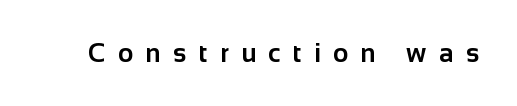
The image shows 26 px bold type, upright; set unusually wide letter spacing (+0.48 em), not underlined.
